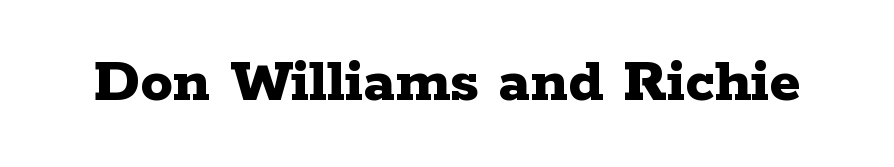
Q: Is the text bold? A: Yes.
Q: Is the text italic (slanted)? A: No, it is upright.
Q: Is the typeface a serif or a sans-serif typeface? A: Serif.
Q: Is the text underlined? A: No.
Q: Is the spacing between letters normal or unusually wide? A: Normal.
Q: Width (condensed, normal, or wide)? A: Wide.
Q: Stroke contrast? A: Low.
Q: x-height? A: Medium.
Q: Monospaced? A: No.
